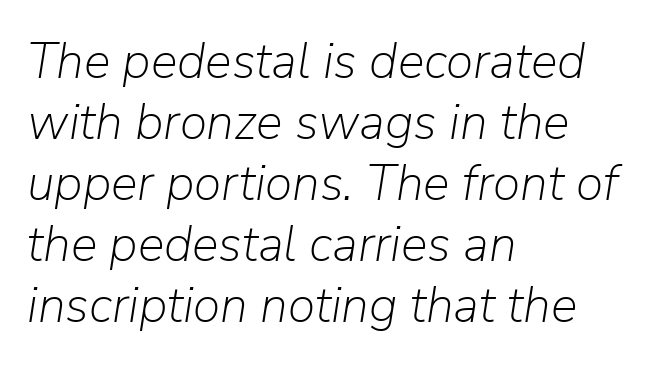
A typesetter would call this proportional, since set widths differ per character. The foot of each line stays bare and open. Does extra space separate the letters? No, they use regular spacing. This is not heavy type; no bold has been used.
